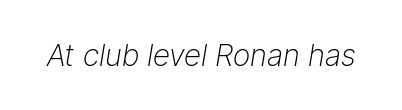
Q: Is the text bold? A: No.
Q: Is the text italic (slanted)? A: Yes, it leans right by about 9 degrees.
Q: Is the text underlined? A: No.
Q: Is the spacing between letters normal or unusually wide? A: Normal.
Q: Width (condensed, normal, or wide)? A: Normal.
Q: Stroke contrast? A: Low.
Q: x-height? A: Medium.
Q: Monospaced? A: No.
